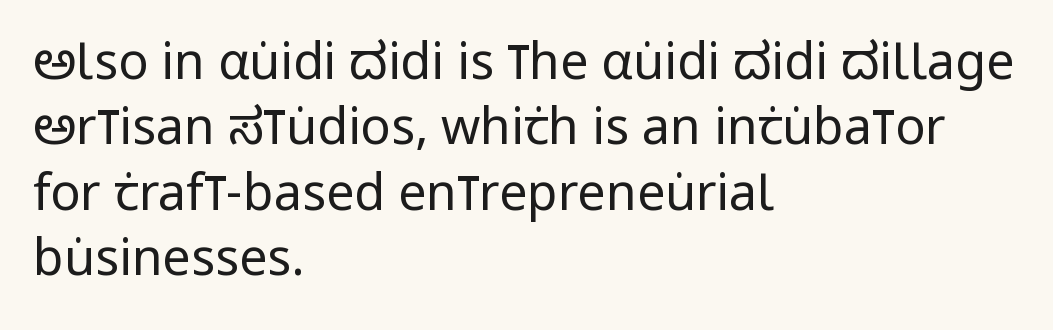
The strokes are not fattened; the text isn't bold. Clear beneath every line of the passage. Nope, not italic — everything's standing straight. Tracking value appears to be zero — textbook default spacing. Do the characters align in a grid? No, the font is proportional.
